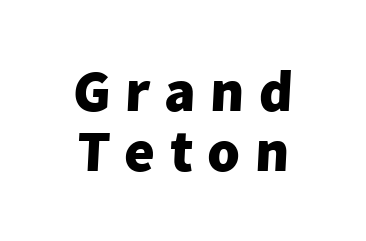
{"serif": "no", "bold": "yes", "weight": "heavy", "width": "normal", "stroke_contrast": "low", "x_height": "medium", "monospaced": "no", "underline": "no", "align": "center", "line_spacing": "tight", "line_spacing_ratio": 1.02, "letter_spacing": "wide", "letter_spacing_em": 0.24, "glyph_px": 59}
